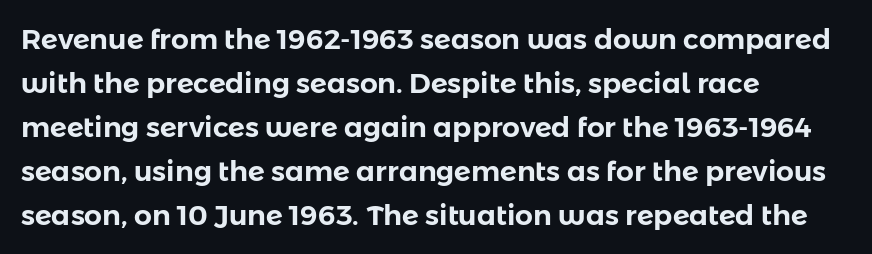
Q: Is the text italic (slanted)? A: No, it is upright.
Q: Is the typeface a serif or a sans-serif typeface? A: Sans-serif.
Q: Is the text underlined? A: No.
Q: How is the paragraph aligned? A: Left-aligned.
Q: Is the spacing between letters normal or unusually wide? A: Normal.
Q: Is the spacing between lines tight, normal or loose? A: Normal.
Q: Width (condensed, normal, or wide)? A: Normal.
Q: Stroke contrast? A: Low.
Q: x-height? A: Medium.
Q: Monospaced? A: No.
